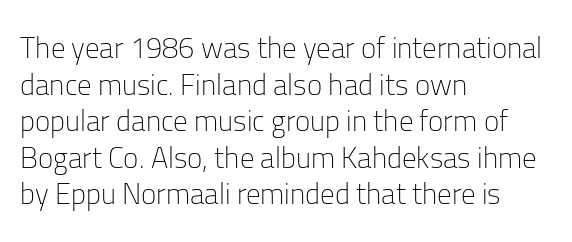
Alignment: flush left. Is the stroke heavy? The answer is a plain regular-or-lighter. These lines are rendered in a variable-pitch font. Lines of text with bare space underneath. Does extra space separate the letters? No, they use regular spacing.
